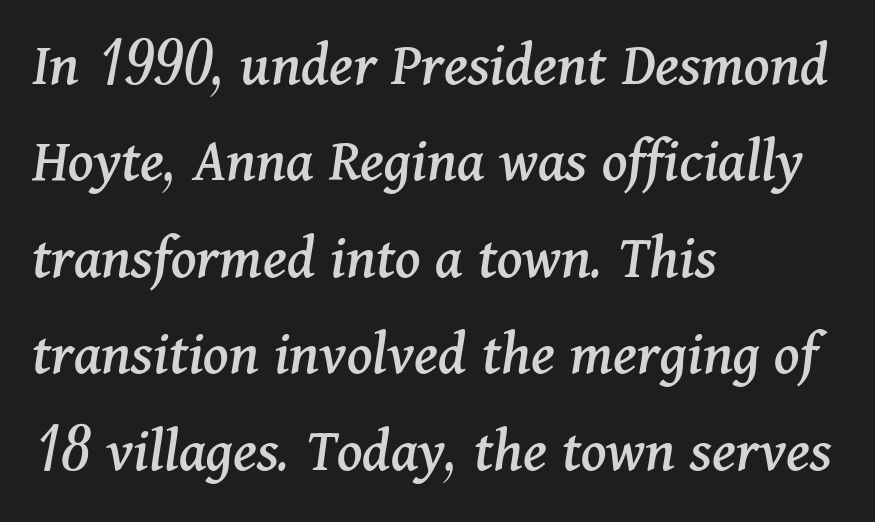
Q: Is the text italic (slanted)? A: Yes, it leans right by about 11 degrees.
Q: Is the typeface a serif or a sans-serif typeface? A: Serif.
Q: Is the text underlined? A: No.
Q: How is the paragraph aligned? A: Left-aligned.
Q: Is the spacing between letters normal or unusually wide? A: Normal.
Q: Is the spacing between lines tight, normal or loose? A: Normal.
Q: Width (condensed, normal, or wide)? A: Normal.
Q: Stroke contrast? A: Medium.
Q: x-height? A: Medium.
Q: Monospaced? A: No.
